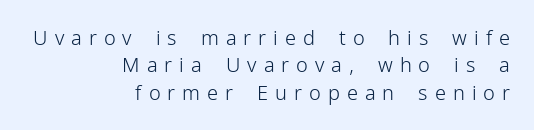
Is there much room between lines? A standard amount, neither cramped nor airy. If you drew a line through each stem, it would be perfectly vertical. The text block is weighted toward the right margin, trailing off unevenly leftward. Observe the wide spacing: letters keep a clear distance from each other. Clear beneath every line of the passage.
